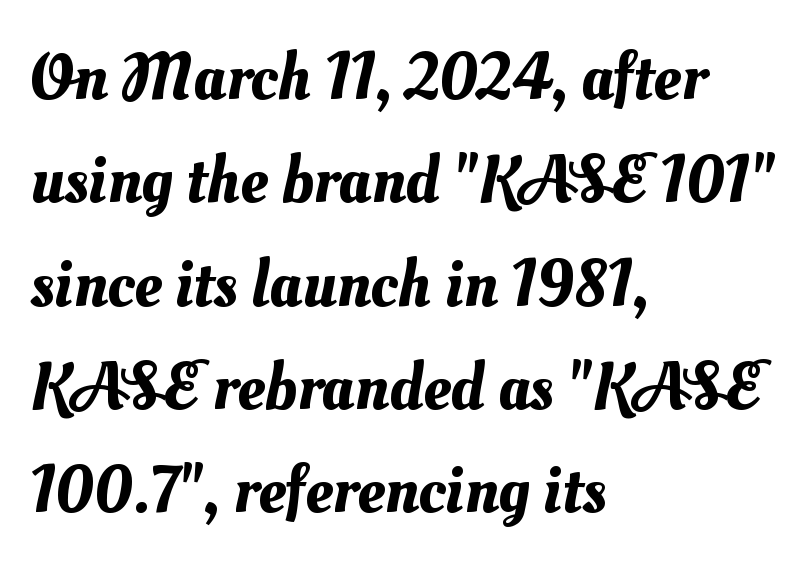
{"width": "normal", "stroke_contrast": "medium", "x_height": "small", "monospaced": "no", "underline": "no", "align": "left", "line_spacing": "normal", "line_spacing_ratio": 1.52, "letter_spacing": "normal", "letter_spacing_em": 0.0, "glyph_px": 68}
